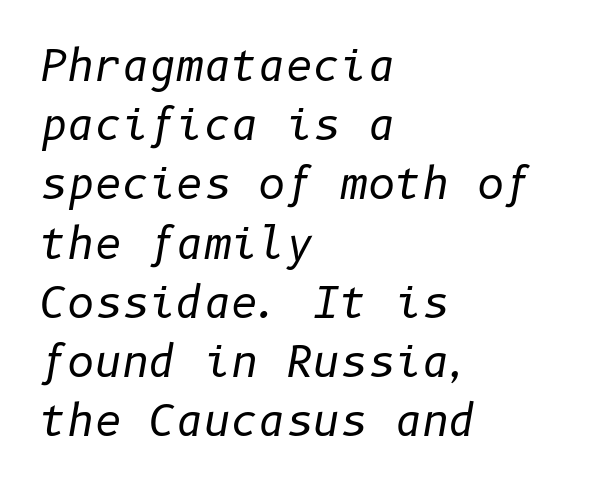
{"italic": "yes", "lean": "right", "slant_degrees": 10, "bold": "no", "weight": "regular", "width": "normal", "stroke_contrast": "low", "x_height": "medium", "underline": "no", "align": "left", "line_spacing": "normal", "line_spacing_ratio": 1.41, "letter_spacing": "normal", "letter_spacing_em": 0.0, "glyph_px": 42}
